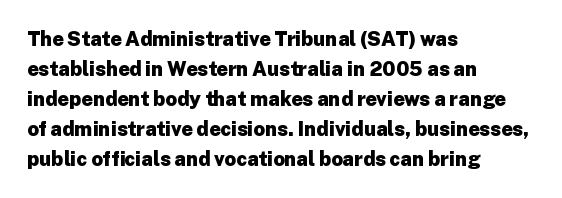
Q: Is the text bold? A: Yes.
Q: Is the text italic (slanted)? A: No, it is upright.
Q: Is the text underlined? A: No.
Q: How is the paragraph aligned? A: Left-aligned.
Q: Is the spacing between letters normal or unusually wide? A: Normal.
Q: Is the spacing between lines tight, normal or loose? A: Normal.
